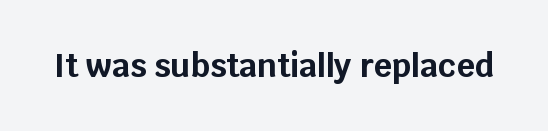
The type is set solid horizontally, with unmodified tracking. Each letter's strokes conclude bluntly, with no projecting serifs. Italic? Not at all — the glyphs are vertical. The passage shown is not underscored anywhere. Each letter keeps its own natural width here, so spacing adapts to shape. Caption: bold face, heavy strokes.
